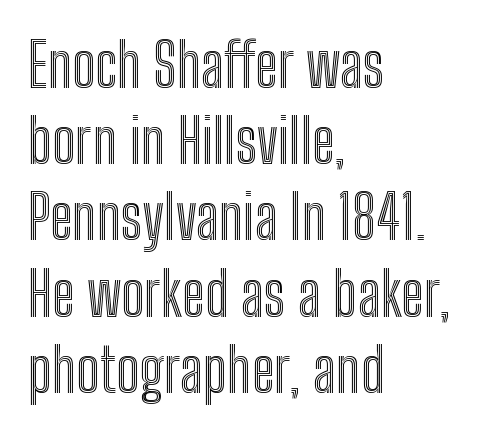
{"italic": "no", "width": "condensed", "x_height": "medium", "monospaced": "no", "underline": "no", "align": "left", "line_spacing": "normal", "line_spacing_ratio": 1.27, "letter_spacing": "normal", "letter_spacing_em": 0.0, "glyph_px": 60}
